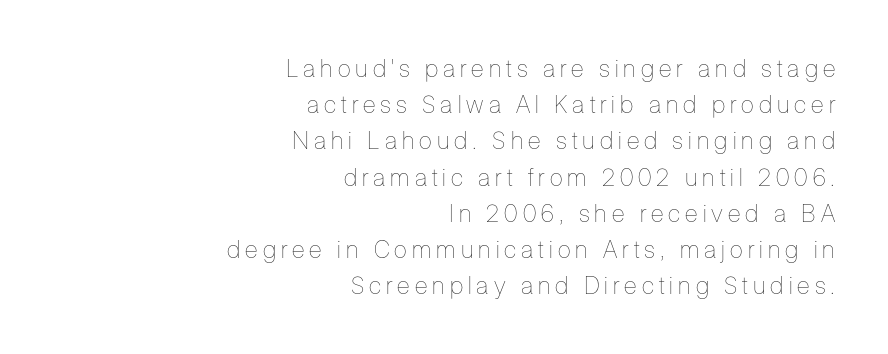
{"italic": "no", "bold": "no", "underline": "no", "align": "right", "line_spacing": "normal", "line_spacing_ratio": 1.51, "letter_spacing": "wide", "letter_spacing_em": 0.21, "glyph_px": 24}
